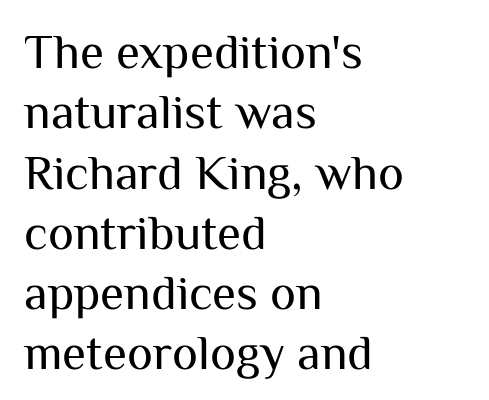
Compared with typical body copy, the letter spacing here is the same. The passage shown is typed in a proportional face where columns would drift. Designer's note — italics off, roman on. Plain, unruled lines of type.
